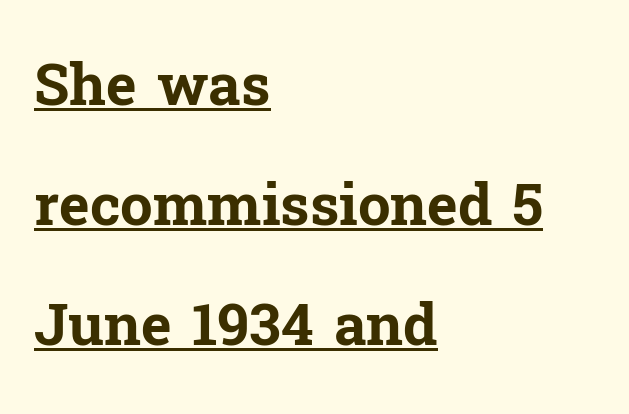
The image shows 58 px bold serif type, upright; set left-aligned, loose line spacing (2.07x), normal letter spacing, underlined; low stroke contrast and a medium x-height.
